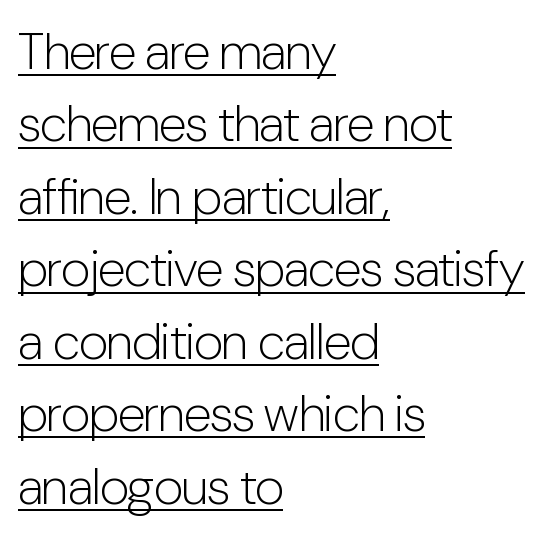
No italicization has been applied; the sample stays upright. The face used here is proportionally spaced, like ordinary book or web type. Look at the tracking — it's just the regular setting, nothing added. Each line starts at the same left margin while the right side varies.
